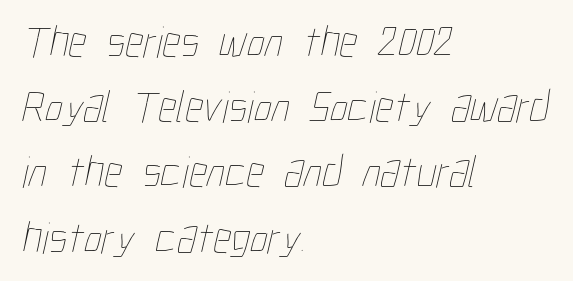
{"bold": "no", "weight": "thin", "width": "condensed", "stroke_contrast": "low", "x_height": "medium", "monospaced": "no", "underline": "no", "align": "left", "line_spacing": "normal", "line_spacing_ratio": 1.45, "letter_spacing": "normal", "letter_spacing_em": 0.0, "glyph_px": 45}
